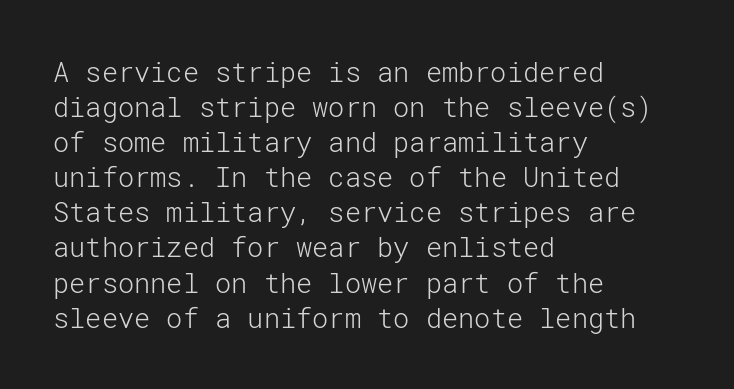
The image shows 27 px text type, upright; set left-aligned, normal line spacing (1.3x), normal letter spacing, not underlined.
